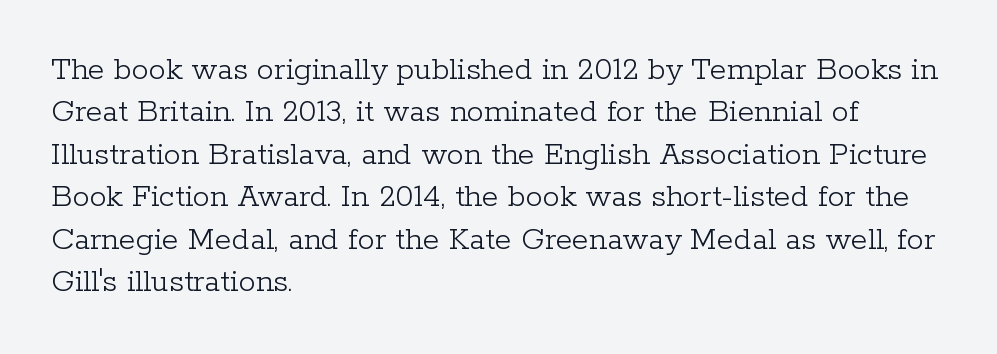
Q: Is the text bold? A: No.
Q: Is the text italic (slanted)? A: No, it is upright.
Q: Is the typeface a serif or a sans-serif typeface? A: Serif.
Q: Is the text underlined? A: No.
Q: How is the paragraph aligned? A: Left-aligned.
Q: Is the spacing between letters normal or unusually wide? A: Normal.
Q: Is the spacing between lines tight, normal or loose? A: Normal.
Q: Width (condensed, normal, or wide)? A: Normal.
Q: Stroke contrast? A: Low.
Q: x-height? A: Medium.
Q: Monospaced? A: No.
